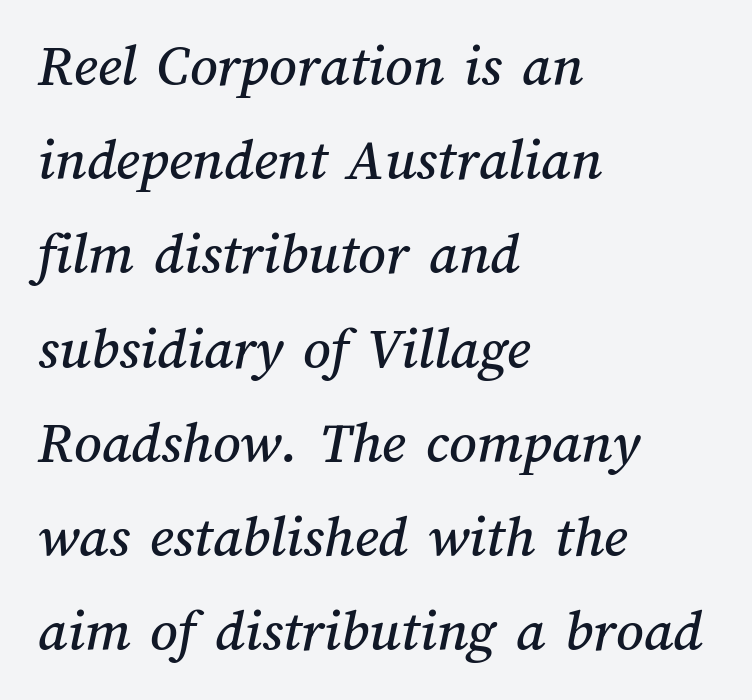
Each line starts at the same left margin while the right side varies. Does extra space separate the letters? No, they use regular spacing. The space directly below the letters is spotless. The line-height multiplier appears to be the usual default. Here the designer chose a conventional face with non-uniform glyph widths.
